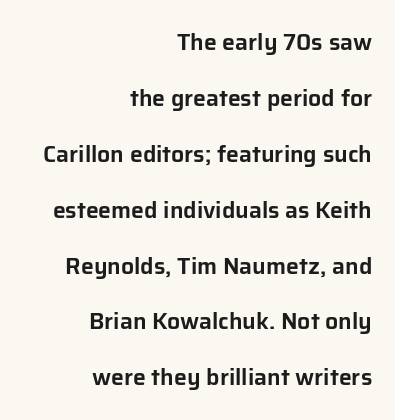
A roman cut, with each character standing at attention. Vertical spacing — loose. The ragged edge is on the left, which tells us the setting is flush right. These lines keep a tight, regular rhythm from letter to letter. Underline: absent.
